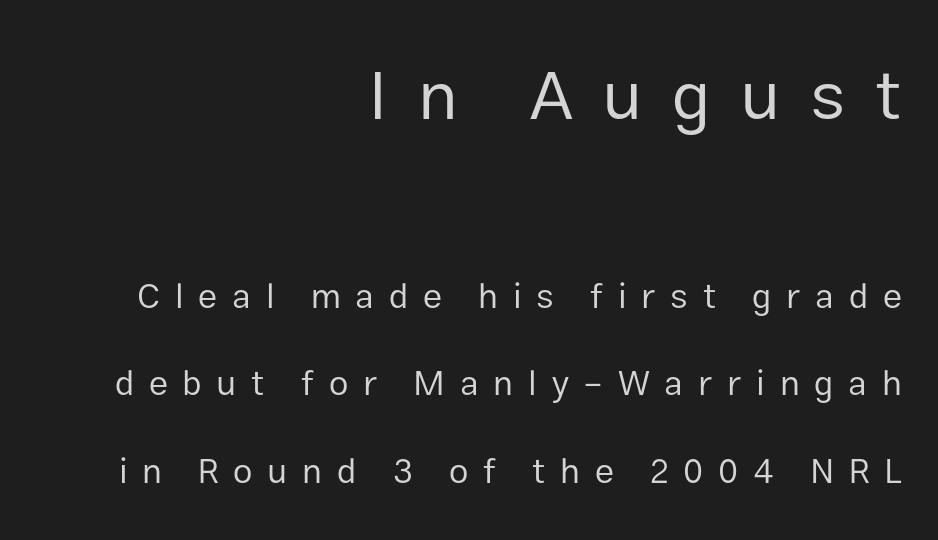
A typesetter would call this leading open, well beyond the default. Beneath every word, the page is bare. This sample is right-justified, so line beginnings fall wherever the words allow. Here the first block reads like a headline and the second like body copy. The font family rendered here belongs to the sans-serif group.
